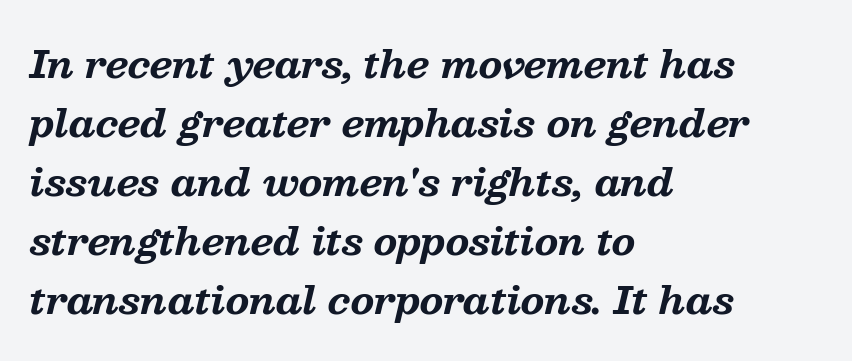
Inter-character spacing is left at the font's built-in metrics. Reading down the block, your eye returns to a fixed left position each line. The characters display serif detailing at their extremities. Looks like regular typesetting: each glyph gets only the width it needs. Baseline-to-baseline distance is the conventional proportion of letter height. The words here are not underlined.
